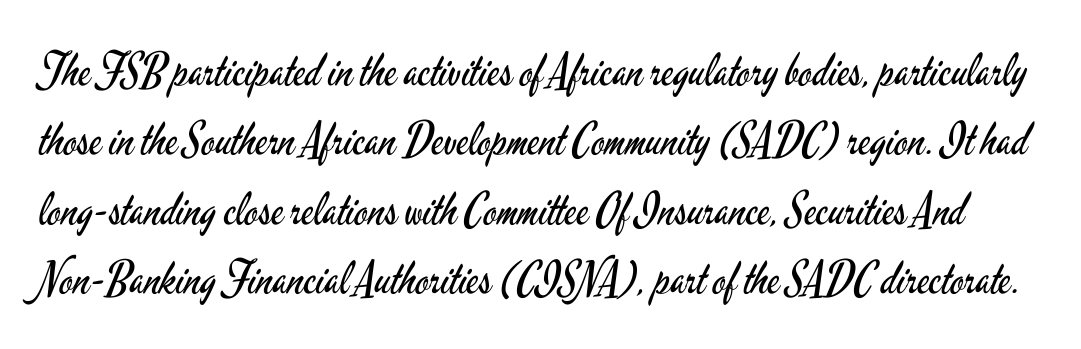
Q: Is the text bold? A: No.
Q: Is the text italic (slanted)? A: Yes.
Q: Is the typeface a serif or a sans-serif typeface? A: Sans-serif.
Q: Is the text underlined? A: No.
Q: Is the spacing between letters normal or unusually wide? A: Normal.
Q: Is the spacing between lines tight, normal or loose? A: Normal.
Q: Width (condensed, normal, or wide)? A: Condensed.
Q: Stroke contrast? A: Low.
Q: x-height? A: Small.
Q: Monospaced? A: No.
